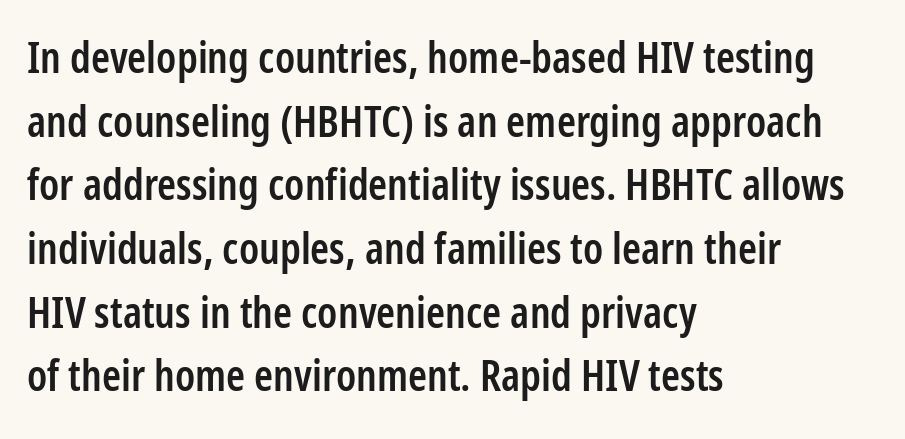
{"serif": "no", "italic": "no", "bold": "semi", "weight": "semibold", "width": "condensed", "stroke_contrast": "low", "x_height": "medium", "monospaced": "no", "underline": "no", "align": "left", "line_spacing": "normal", "line_spacing_ratio": 1.48, "letter_spacing": "normal", "letter_spacing_em": 0.0, "glyph_px": 43}
